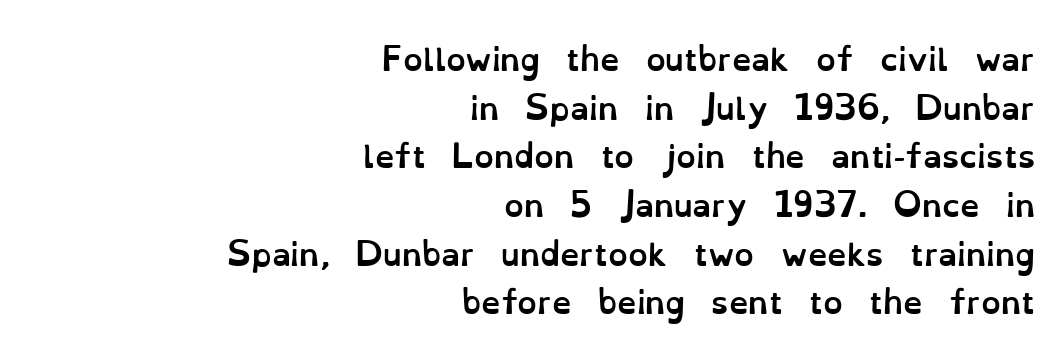
The image shows 31 px semibold type, upright; set right-aligned, normal line spacing (1.57x), normal letter spacing, not underlined; low stroke contrast and a small x-height.
